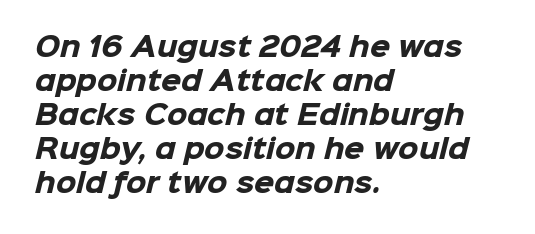
Q: Is the text bold? A: Yes.
Q: Is the text underlined? A: No.
Q: How is the paragraph aligned? A: Left-aligned.
Q: Is the spacing between letters normal or unusually wide? A: Normal.
Q: Is the spacing between lines tight, normal or loose? A: Normal.
